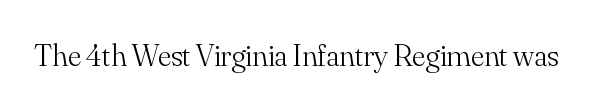
{"serif": "yes", "italic": "no", "bold": "no", "weight": "light", "width": "normal", "stroke_contrast": "medium", "x_height": "small", "monospaced": "no", "underline": "no", "letter_spacing": "normal", "letter_spacing_em": 0.0, "glyph_px": 32}
